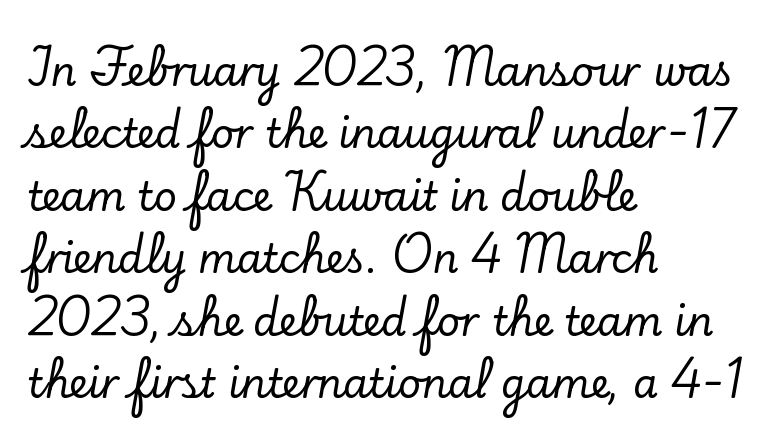
{"serif": "yes", "width": "normal", "stroke_contrast": "low", "x_height": "small", "monospaced": "no", "underline": "no", "align": "left", "line_spacing": "normal", "line_spacing_ratio": 1.56, "letter_spacing": "normal", "letter_spacing_em": 0.0, "glyph_px": 40}
